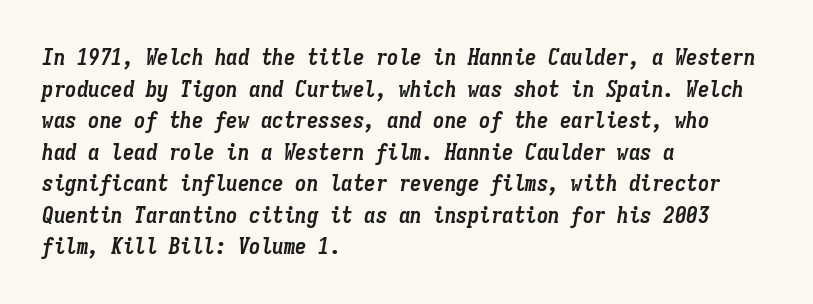
{"italic": "yes", "lean": "right", "slant_degrees": 9, "bold": "yes", "underline": "no", "align": "left", "line_spacing": "normal", "line_spacing_ratio": 1.37, "letter_spacing": "normal", "letter_spacing_em": 0.0, "glyph_px": 23}
